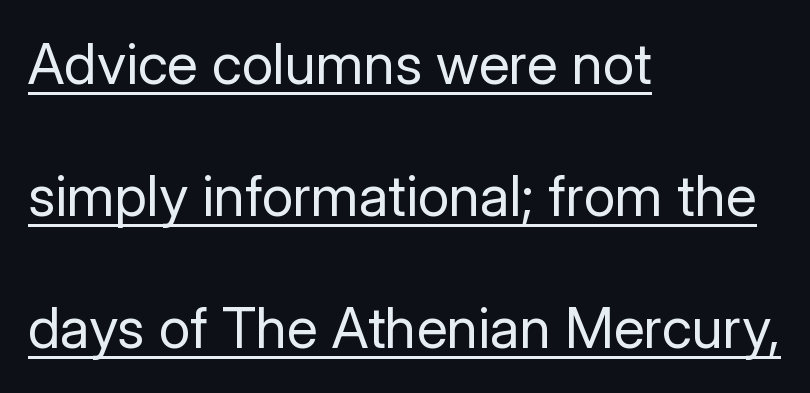
The image shows 57 px regular-weight sans-serif type, upright; set left-aligned, loose line spacing (2.32x), normal letter spacing, underlined; low stroke contrast and a medium x-height.
